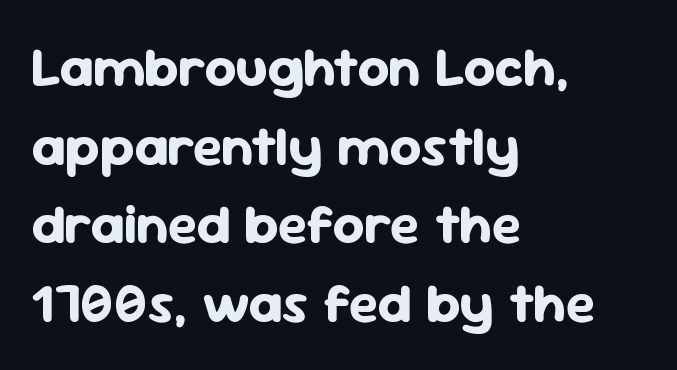
The image shows 55 px bold sans-serif type, upright; set left-aligned, normal line spacing (1.43x), normal letter spacing, not underlined; low stroke contrast and a medium x-height.
